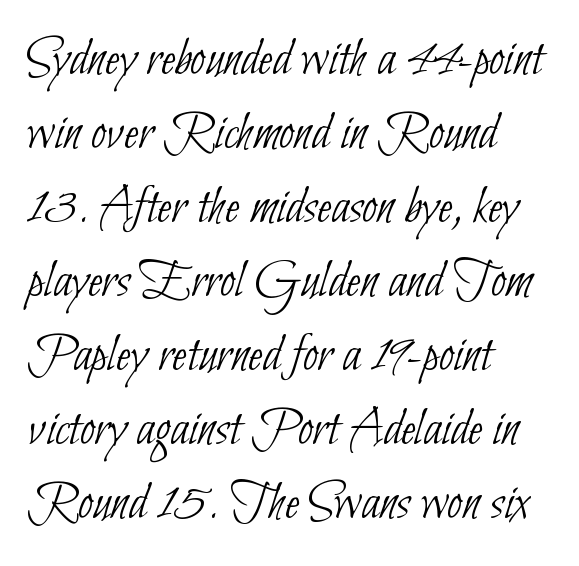
{"serif": "no", "bold": "no", "weight": "thin", "width": "condensed", "stroke_contrast": "low", "x_height": "small", "monospaced": "no", "underline": "no", "align": "left", "line_spacing": "normal", "line_spacing_ratio": 1.37, "letter_spacing": "normal", "letter_spacing_em": 0.0, "glyph_px": 54}
